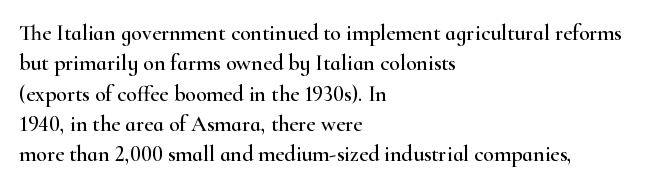
{"italic": "no", "underline": "no", "align": "left", "line_spacing": "normal", "line_spacing_ratio": 1.38, "letter_spacing": "normal", "letter_spacing_em": 0.0, "glyph_px": 22}
